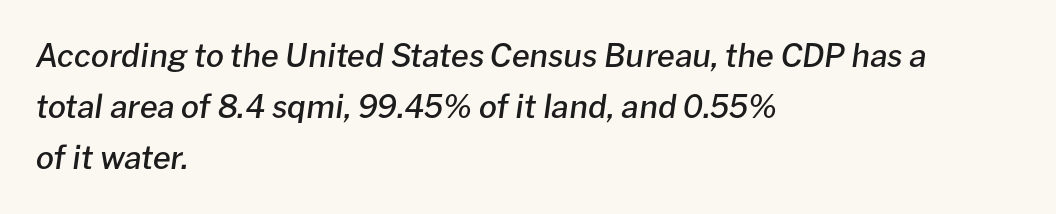
The image shows 32 px semibold type, italic (leaning right); set left-aligned, normal line spacing (1.6x), normal letter spacing, not underlined; low stroke contrast and a medium x-height.
